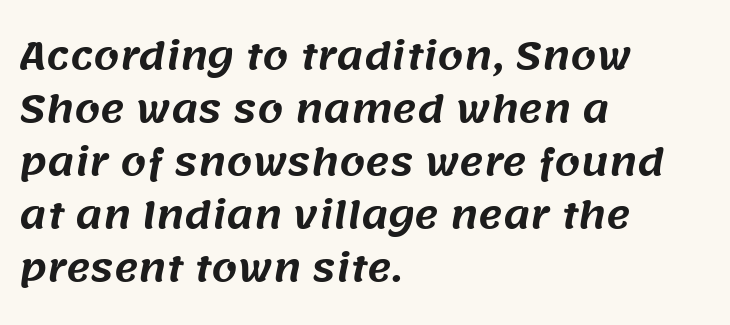
{"serif": "no", "width": "normal", "stroke_contrast": "medium", "x_height": "large", "monospaced": "no", "underline": "no", "align": "left", "line_spacing": "normal", "line_spacing_ratio": 1.43, "letter_spacing": "normal", "letter_spacing_em": 0.0, "glyph_px": 37}
